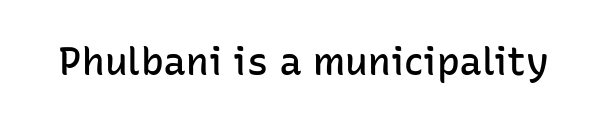
{"serif": "no", "italic": "no", "bold": "semi", "weight": "semibold", "width": "normal", "stroke_contrast": "low", "x_height": "medium", "monospaced": "no", "underline": "no", "letter_spacing": "normal", "letter_spacing_em": 0.0, "glyph_px": 38}
